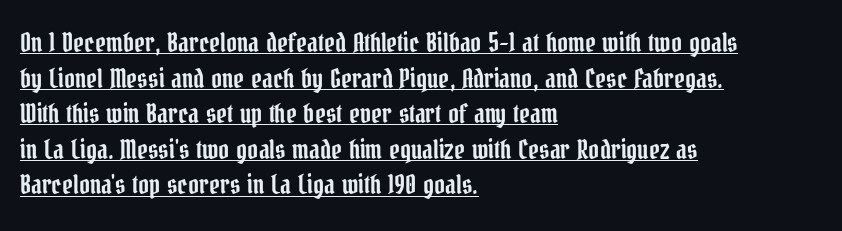
Q: Is the text italic (slanted)? A: No, it is upright.
Q: Is the text underlined? A: Yes.
Q: How is the paragraph aligned? A: Left-aligned.
Q: Is the spacing between letters normal or unusually wide? A: Normal.
Q: Is the spacing between lines tight, normal or loose? A: Normal.
